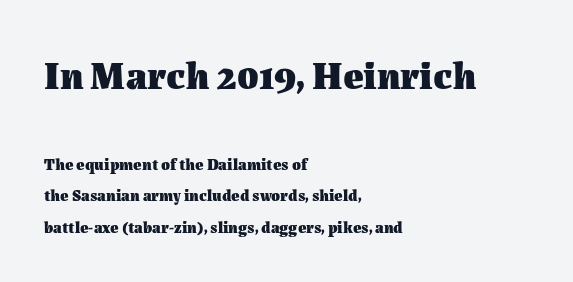
The horizontal fit of the characters is conventional and even. The lettering stays uniformly vertical, giving the passage a roman look. You could not count columns in this text — the font is proportionally spaced. This rendering uses left alignment, leaving the right contour irregular. The font is running at its bold setting.
